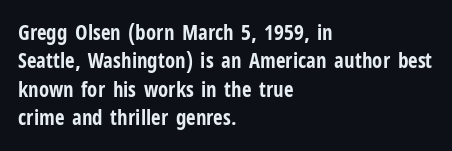
The lines in this sample share a left origin and differ only in where they stop. The block of text has a typical density, with ordinary space between rows. Posture: upright roman. The characters look thick and weighty, a clear bold. Letters rest on an invisible, unmarked baseline. There is no visible air inserted between adjacent glyphs.
